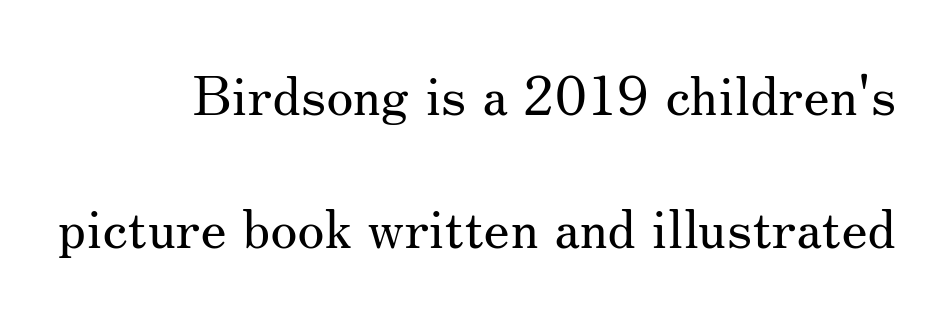
Bare-footed words on every line. These lines are rendered in a variable-pitch font. Airy leading. No extra ink here — the face is not bold. Italic? Not at all — the glyphs are vertical. These lines keep a tight, regular rhythm from letter to letter.
